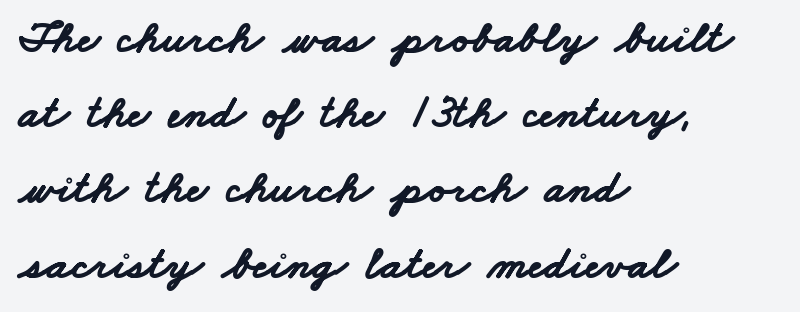
{"serif": "no", "bold": "yes", "weight": "bold", "width": "wide", "stroke_contrast": "low", "x_height": "small", "monospaced": "no", "underline": "no", "align": "left", "line_spacing": "normal", "line_spacing_ratio": 1.6, "letter_spacing": "normal", "letter_spacing_em": 0.0, "glyph_px": 47}
